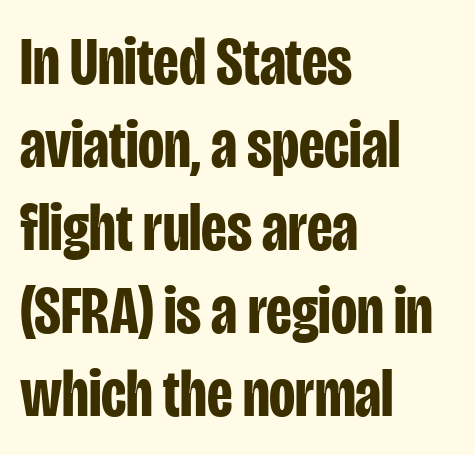
You can tell it's not italic because the verticals are truly vertical. Look at the stroke-to-counter ratio: heavy, a bold. Underline: absent. Type style note: lacks serifs.
